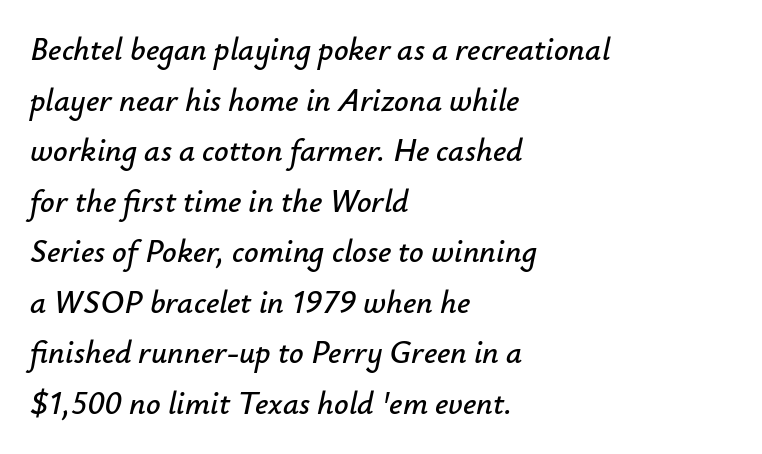
{"italic": "yes", "lean": "right", "slant_degrees": 12, "width": "normal", "stroke_contrast": "low", "x_height": "small", "monospaced": "no", "underline": "no", "align": "left", "line_spacing": "normal", "line_spacing_ratio": 1.58, "letter_spacing": "normal", "letter_spacing_em": 0.0, "glyph_px": 32}
